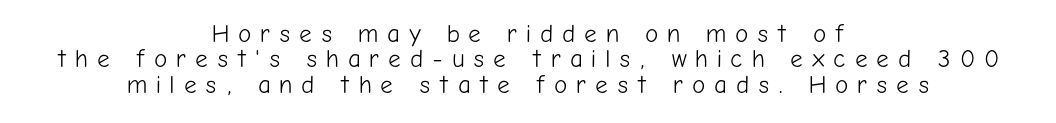
Typeset on center — no edge is straight. The vertical gap from one line to the next is small. The gaps between neighbouring characters are conspicuously large. The strokes carry an ordinary text weight at most. Plain, unruled lines of type. This is the regular roman posture of the typeface.
